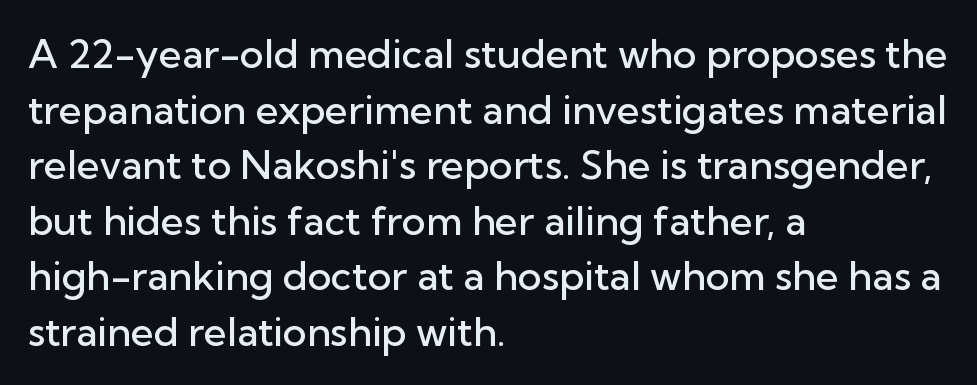
{"serif": "no", "italic": "no", "bold": "semi", "weight": "semibold", "width": "normal", "stroke_contrast": "low", "x_height": "medium", "monospaced": "no", "underline": "no", "align": "left", "line_spacing": "normal", "line_spacing_ratio": 1.39, "letter_spacing": "normal", "letter_spacing_em": 0.0, "glyph_px": 40}
